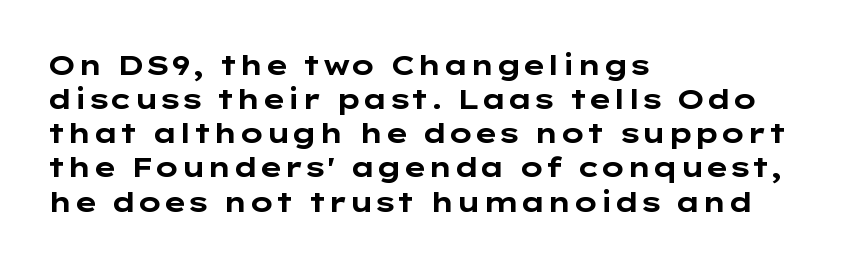
A full-strength bold gives these letters their thick strokes. Each row of text sits above clean, open space. The rendering keeps characters at their native spacing. Here the designer chose a conventional face with non-uniform glyph widths. A typesetter would mark this as roman, not italic.
